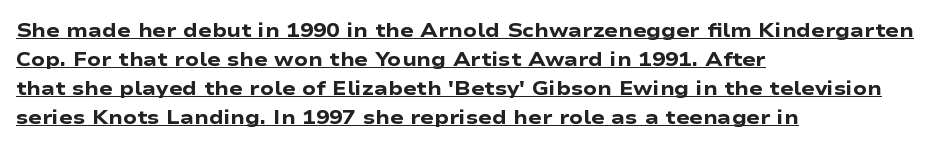
The image shows 20 px bold type, upright; set left-aligned, normal line spacing (1.45x), normal letter spacing, underlined.
